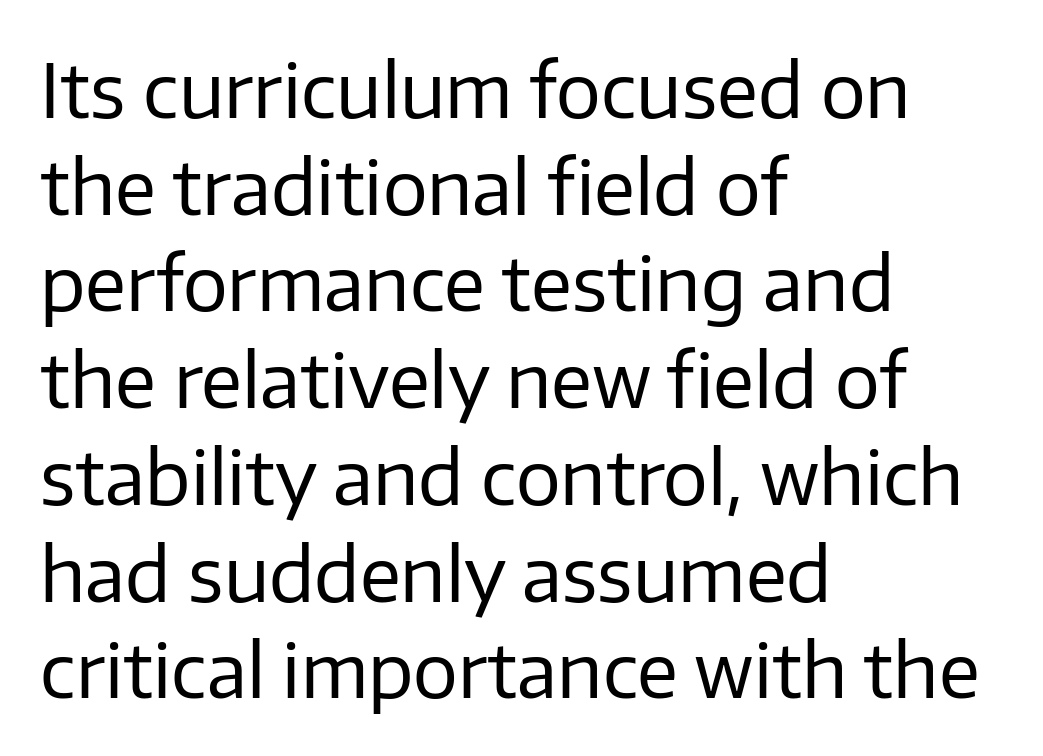
The image shows 75 px regular-weight sans-serif type, upright; set left-aligned, normal line spacing (1.29x), normal letter spacing, not underlined; low stroke contrast and a medium x-height.
